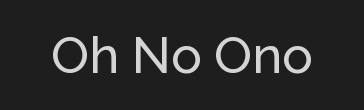
Spacing between characters is what you'd get straight out of the box. The glyphs are unaccompanied by any horizontal stroke below them. Upright lettering throughout. Observe the absence of serifs on each vertical stroke in this sample. Think of a printed novel: that variable character pitch is what you see here.
